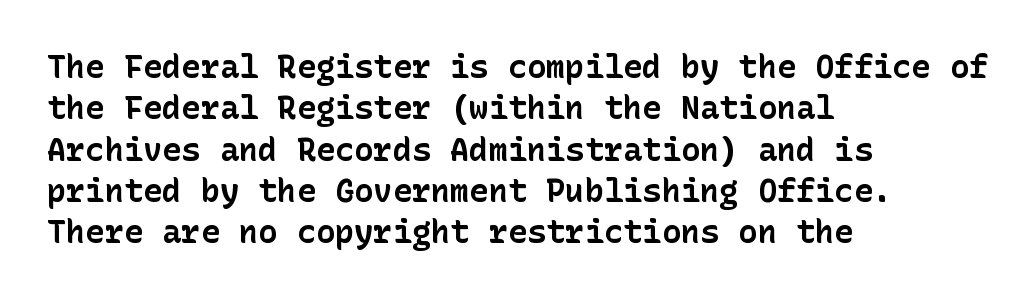
The image shows 32 px bold sans-serif type, upright; set left-aligned, normal line spacing (1.29x), normal letter spacing, not underlined; low stroke contrast and a medium x-height.
